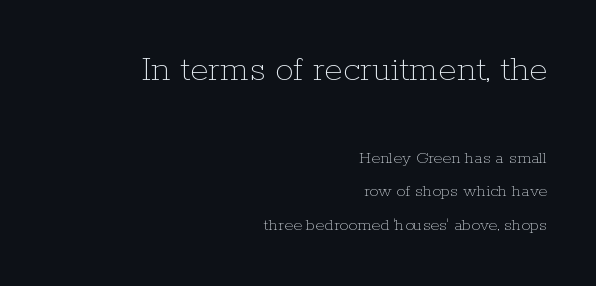
{"italic": "no", "bold": "no", "weight": "thin", "width": "normal", "stroke_contrast": "low", "x_height": "medium", "monospaced": "no", "underline": "no", "align": "right", "line_spacing_ratio": 1.87, "letter_spacing": "normal", "letter_spacing_em": 0.0, "larger_block": "first", "size_ratio": 2.06, "glyph_px": 37}
